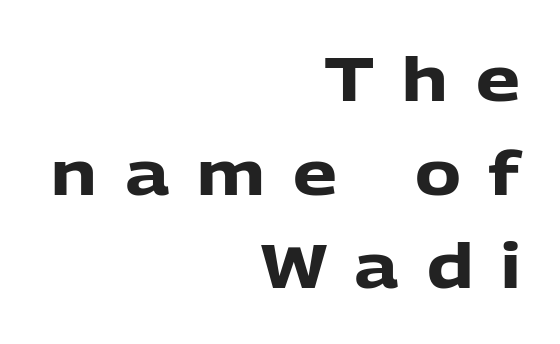
{"serif": "no", "italic": "no", "bold": "yes", "weight": "heavy", "width": "normal", "stroke_contrast": "low", "x_height": "medium", "monospaced": "no", "underline": "no", "align": "right", "line_spacing": "normal", "line_spacing_ratio": 1.51, "letter_spacing": "wide", "letter_spacing_em": 0.45, "glyph_px": 62}
